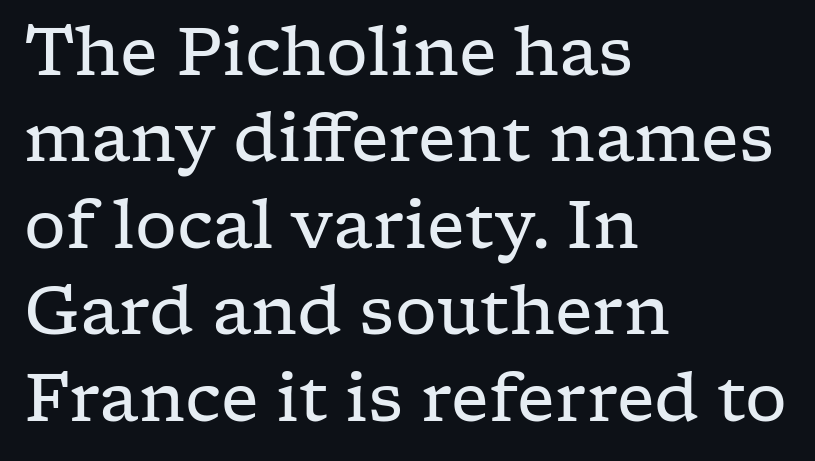
This sample has the flowing, uneven cadence of proportional lettering. Just letters on the line, the space beneath them empty. Bold? No — there's no thickening of the strokes. Visually the block forms a straight wall on the left and a jagged coastline on the right. Tracking here is standard; glyphs follow each other at the usual distance.
